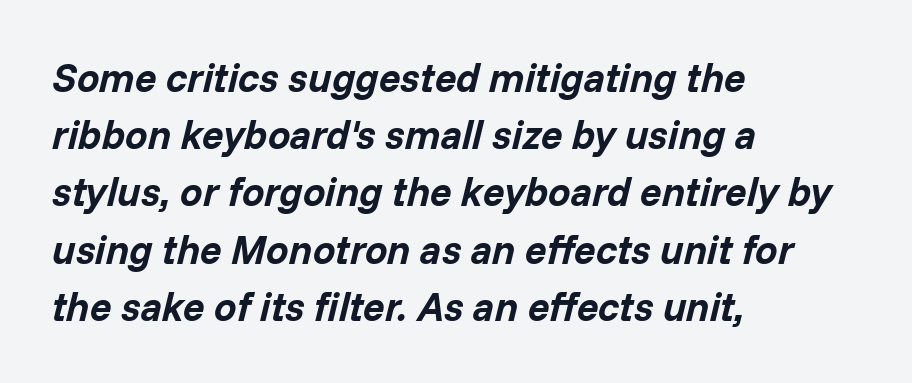
{"italic": "yes", "lean": "right", "slant_degrees": 14, "bold": "yes", "weight": "bold", "width": "normal", "stroke_contrast": "low", "x_height": "medium", "monospaced": "no", "underline": "no", "align": "left", "line_spacing": "normal", "line_spacing_ratio": 1.43, "letter_spacing": "normal", "letter_spacing_em": 0.0, "glyph_px": 40}
